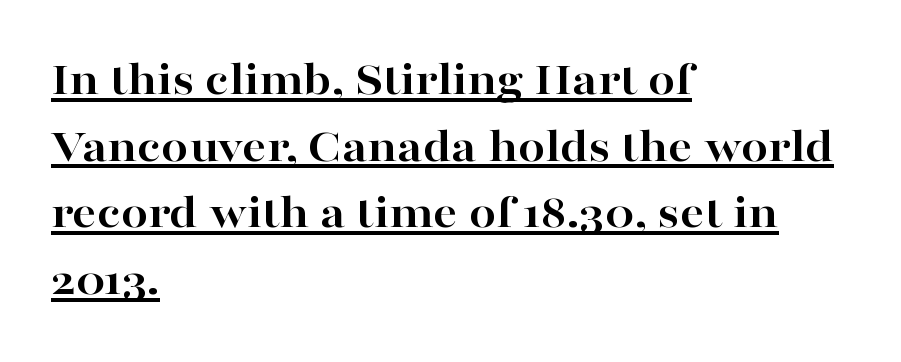
Each new line begins a customary step beneath the previous one. The typesetter chose a ragged-right arrangement here. Posture: vertical. Character widths vary here, with narrow letters taking less room than wide ones. The rendering keeps characters at their native spacing.
